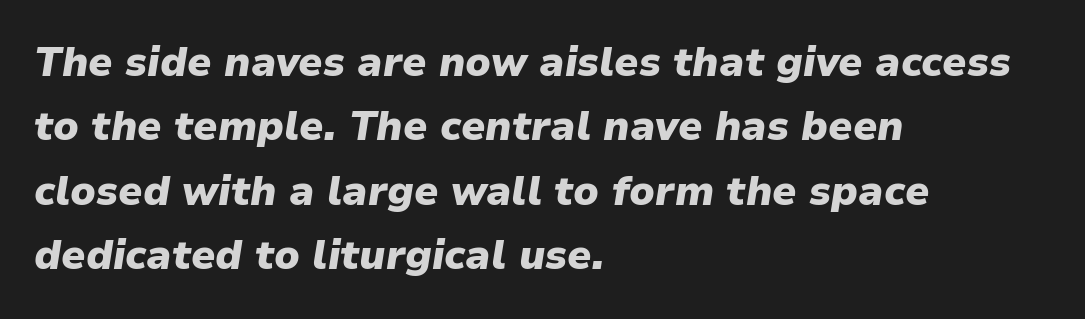
The image shows 41 px heavy type, italic (leaning right); set left-aligned, normal line spacing (1.57x), normal letter spacing, not underlined; low stroke contrast and a medium x-height.
